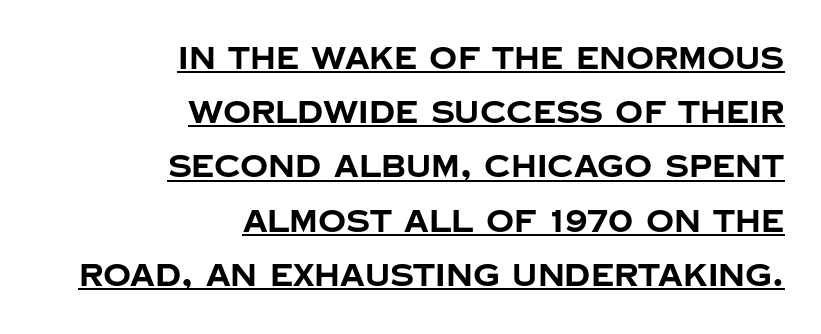
In CSS terms this would be text-align: right. This sample has the flowing, uneven cadence of proportional lettering. Compared with an ordinary text face, these strokes are far heavier — a full bold. A sans-serif font was chosen for this passage. The axis of the letterforms is exactly vertical. The tracking reads as untouched default to a designer's eye.
